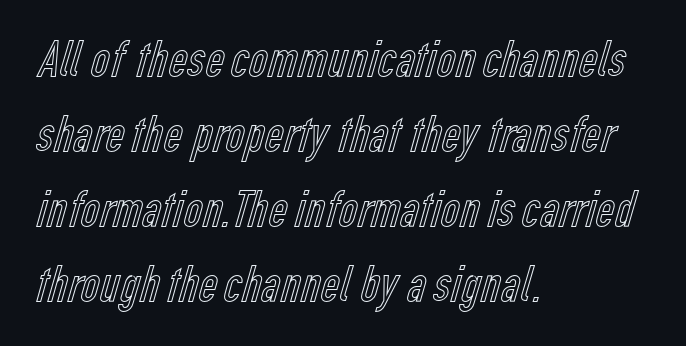
{"width": "condensed", "x_height": "medium", "monospaced": "no", "underline": "no", "align": "left", "line_spacing": "normal", "line_spacing_ratio": 1.44, "letter_spacing": "normal", "letter_spacing_em": 0.0, "glyph_px": 52}
